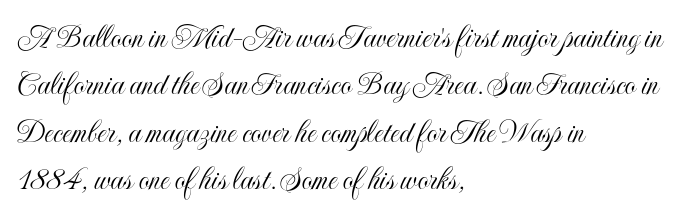
The image shows 34 px condensed type; set left-aligned, normal line spacing (1.39x), normal letter spacing, not underlined; a small x-height.
